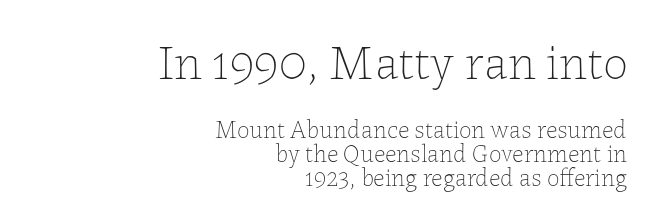
{"italic": "no", "bold": "no", "weight": "thin", "width": "normal", "stroke_contrast": "low", "x_height": "medium", "monospaced": "no", "underline": "no", "align": "right", "line_spacing": "tight", "line_spacing_ratio": 0.96, "letter_spacing": "normal", "letter_spacing_em": 0.0, "larger_block": "first", "size_ratio": 2.0, "glyph_px": 50}
